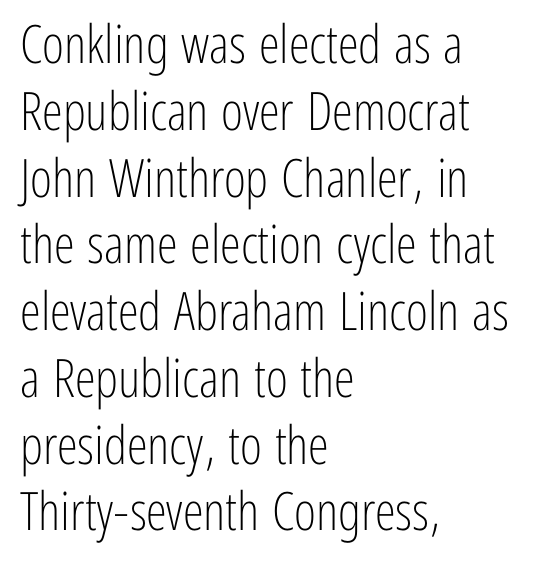
Has an underline been added? It has not. Nothing unusual about the tracking: characters are spaced as the font intends. The face used here is a sans, in the tradition of grotesques and geometrics. Line spacing here is normal.
